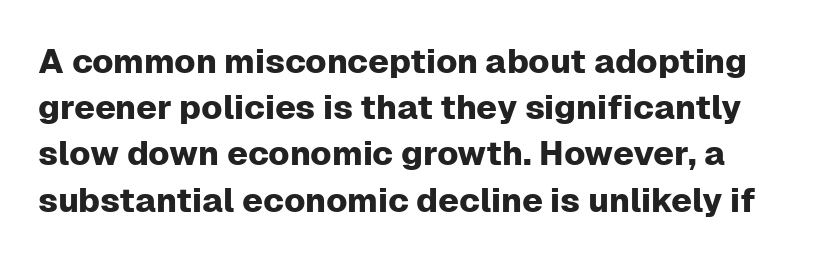
{"serif": "no", "italic": "no", "width": "normal", "stroke_contrast": "low", "x_height": "medium", "monospaced": "no", "underline": "no", "line_spacing": "normal", "line_spacing_ratio": 1.36, "letter_spacing": "normal", "letter_spacing_em": 0.0, "glyph_px": 34}
